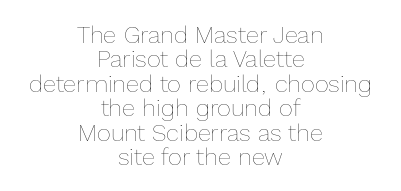
Q: Is the text bold? A: No.
Q: Is the text italic (slanted)? A: No, it is upright.
Q: Is the text underlined? A: No.
Q: How is the paragraph aligned? A: Centered.
Q: Is the spacing between letters normal or unusually wide? A: Normal.
Q: Is the spacing between lines tight, normal or loose? A: Tight.
